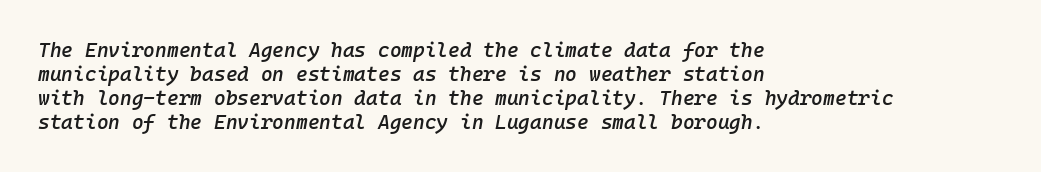
Q: Is the text bold? A: Semi-bold.
Q: Is the text italic (slanted)? A: Yes, it leans right by about 10 degrees.
Q: Is the text underlined? A: No.
Q: How is the paragraph aligned? A: Left-aligned.
Q: Is the spacing between letters normal or unusually wide? A: Normal.
